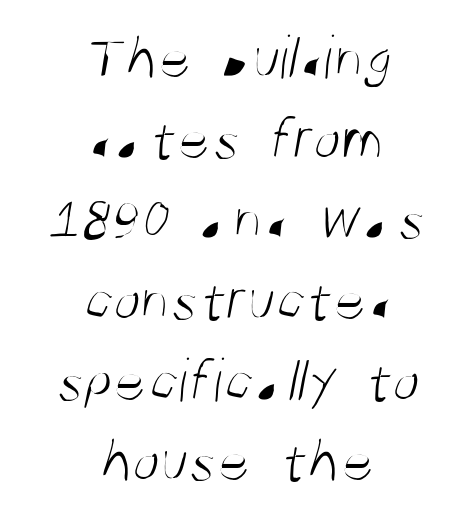
{"serif": "no", "bold": "no", "weight": "light", "width": "condensed", "stroke_contrast": "medium", "x_height": "large", "monospaced": "no", "underline": "no", "align": "center", "line_spacing": "normal", "line_spacing_ratio": 1.28, "letter_spacing": "normal", "letter_spacing_em": 0.0, "glyph_px": 63}
